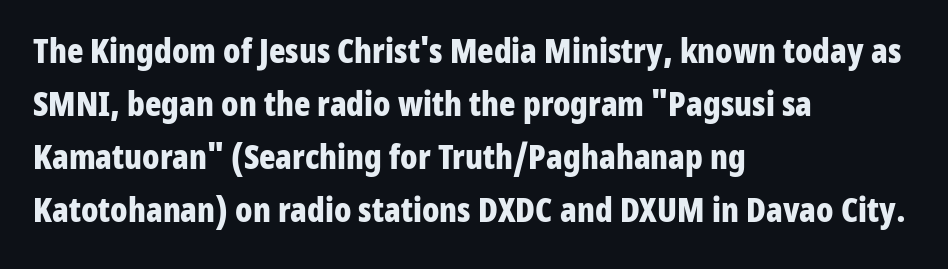
The rendering keeps characters at their native spacing. Typographically, this falls in the sans-serif category. Any mark beneath the type? The region is blank. Tall strokes in this sample are plumb rather than angled. A full-strength bold gives these letters their thick strokes. Reading down the block, your eye returns to a fixed left position each line.
